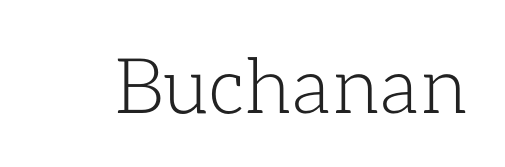
Letter spacing: default. Designer's note — italics off, roman on. The typeface has the unassuming heft of standard copy or less. The passage shown is not underscored anywhere. You could not count columns in this text — the font is proportionally spaced.
